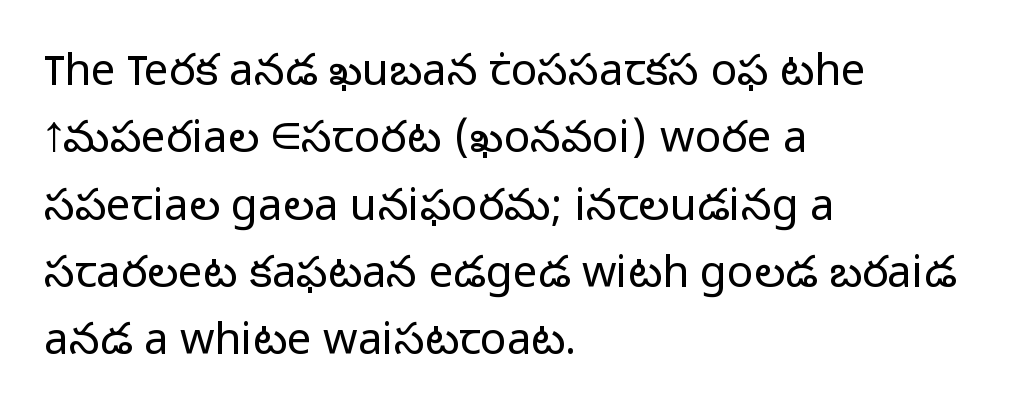
{"serif": "no", "italic": "no", "bold": "no", "weight": "light", "width": "normal", "stroke_contrast": "low", "x_height": "medium", "monospaced": "no", "underline": "no", "align": "left", "line_spacing": "normal", "line_spacing_ratio": 1.53, "letter_spacing": "normal", "letter_spacing_em": 0.0, "glyph_px": 44}
